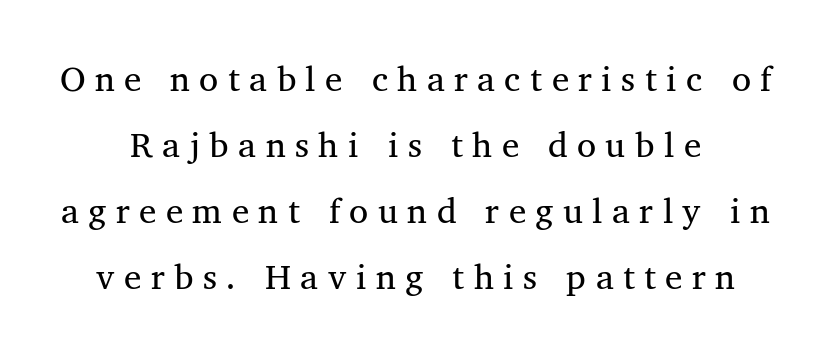
{"serif": "yes", "italic": "no", "bold": "no", "weight": "regular", "width": "normal", "stroke_contrast": "medium", "x_height": "medium", "monospaced": "no", "underline": "no", "align": "center", "line_spacing_ratio": 1.89, "letter_spacing": "wide", "letter_spacing_em": 0.27, "glyph_px": 35}
